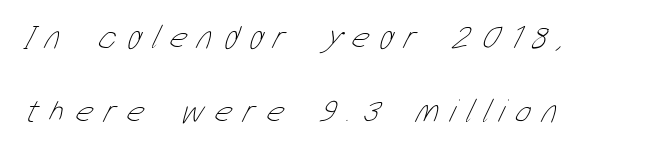
{"bold": "no", "weight": "thin", "width": "condensed", "stroke_contrast": "low", "x_height": "medium", "monospaced": "no", "underline": "no", "align": "left", "line_spacing": "loose", "line_spacing_ratio": 2.25, "letter_spacing": "wide", "letter_spacing_em": 0.35, "glyph_px": 33}
